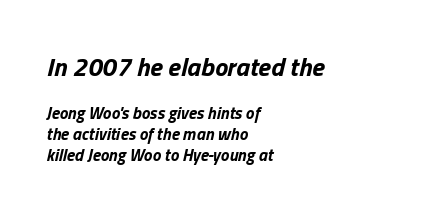
The image shows 26 px bold type, italic (leaning right); set left-aligned, line spacing 1.23x, normal letter spacing, not underlined; the first (top) block is 1.53x larger.
